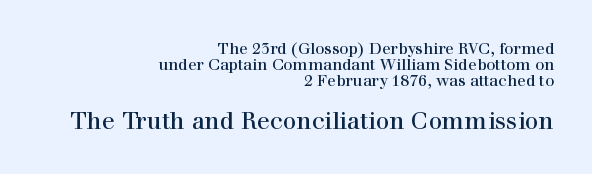
{"italic": "no", "underline": "no", "align": "right", "line_spacing": "tight", "line_spacing_ratio": 1.01, "letter_spacing": "normal", "letter_spacing_em": 0.0, "larger_block": "second", "size_ratio": 1.5, "glyph_px": 24}
